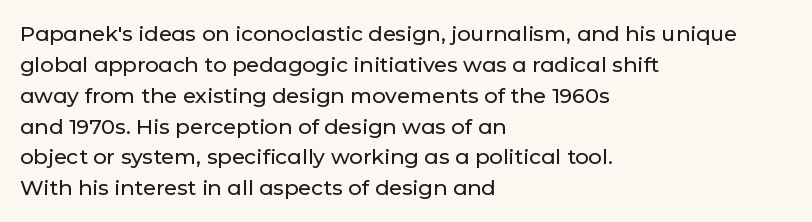
Q: Is the text italic (slanted)? A: No, it is upright.
Q: Is the text underlined? A: No.
Q: How is the paragraph aligned? A: Left-aligned.
Q: Is the spacing between letters normal or unusually wide? A: Normal.
Q: Is the spacing between lines tight, normal or loose? A: Normal.
